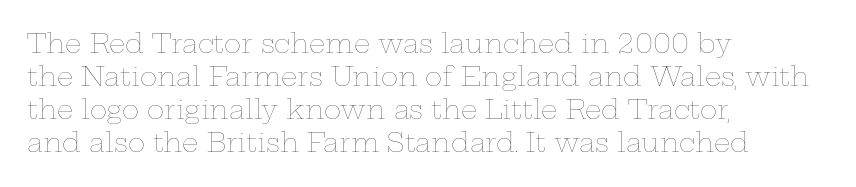
Q: Is the text bold? A: No.
Q: Is the text italic (slanted)? A: No, it is upright.
Q: Is the text underlined? A: No.
Q: How is the paragraph aligned? A: Left-aligned.
Q: Is the spacing between letters normal or unusually wide? A: Normal.
Q: Is the spacing between lines tight, normal or loose? A: Normal.
